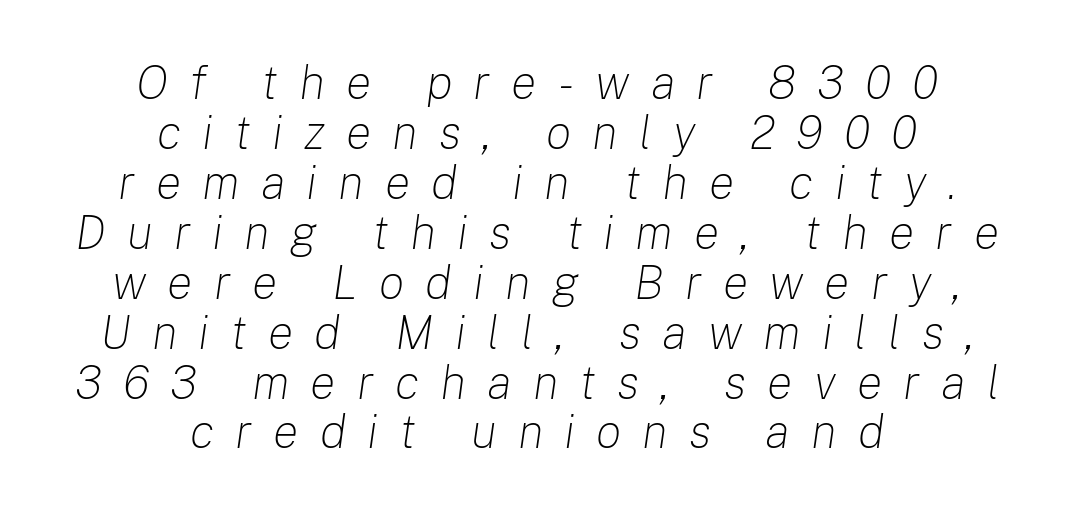
The image shows 48 px light type, italic (leaning right); set centered, tight line spacing (1.04x), unusually wide letter spacing (+0.44 em), not underlined; low stroke contrast and a medium x-height.
